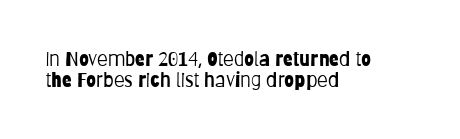
Q: Is the text bold? A: No.
Q: Is the text italic (slanted)? A: No, it is upright.
Q: Is the text underlined? A: No.
Q: How is the paragraph aligned? A: Left-aligned.
Q: Is the spacing between letters normal or unusually wide? A: Normal.
Q: Is the spacing between lines tight, normal or loose? A: Tight.
